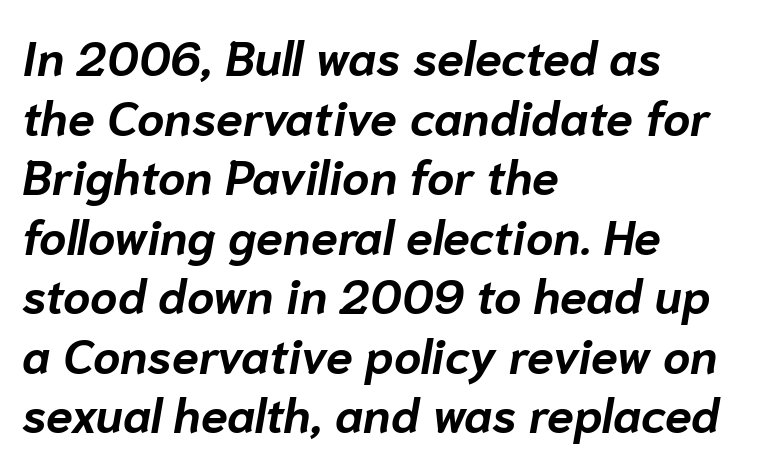
Q: Is the text bold? A: Yes.
Q: Is the text italic (slanted)? A: Yes, it leans right by about 10 degrees.
Q: Is the text underlined? A: No.
Q: How is the paragraph aligned? A: Left-aligned.
Q: Is the spacing between letters normal or unusually wide? A: Normal.
Q: Width (condensed, normal, or wide)? A: Normal.
Q: Stroke contrast? A: Low.
Q: x-height? A: Medium.
Q: Monospaced? A: No.
